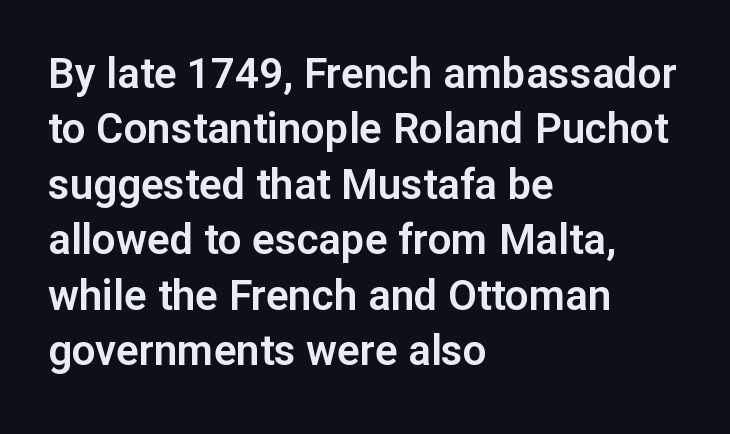
Q: Is the text italic (slanted)? A: No, it is upright.
Q: Is the typeface a serif or a sans-serif typeface? A: Sans-serif.
Q: Is the text underlined? A: No.
Q: How is the paragraph aligned? A: Left-aligned.
Q: Is the spacing between letters normal or unusually wide? A: Normal.
Q: Is the spacing between lines tight, normal or loose? A: Normal.
Q: Width (condensed, normal, or wide)? A: Normal.
Q: Stroke contrast? A: Low.
Q: x-height? A: Medium.
Q: Monospaced? A: No.
